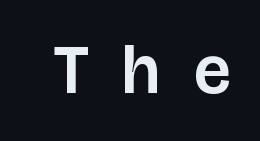
{"serif": "no", "italic": "no", "width": "normal", "stroke_contrast": "low", "x_height": "large", "monospaced": "no", "underline": "no", "letter_spacing": "wide", "letter_spacing_em": 0.49, "glyph_px": 68}
